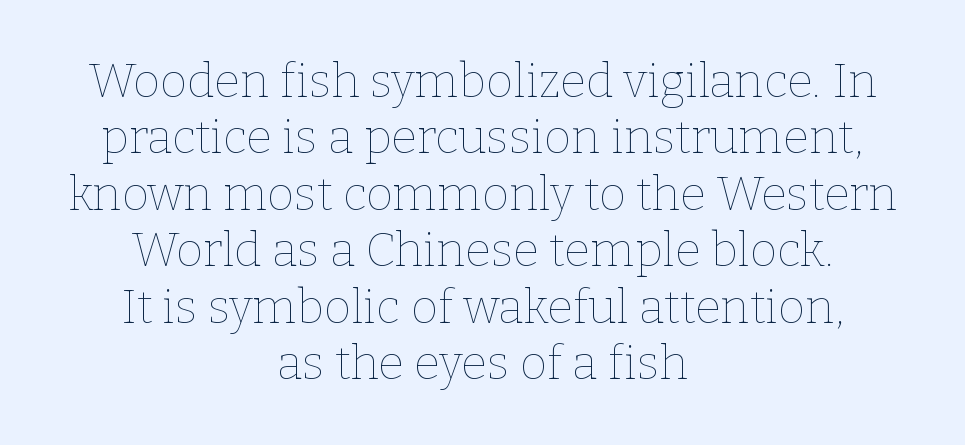
{"italic": "no", "bold": "no", "weight": "thin", "width": "normal", "stroke_contrast": "low", "x_height": "medium", "monospaced": "no", "underline": "no", "align": "center", "line_spacing_ratio": 1.2, "letter_spacing": "normal", "letter_spacing_em": 0.0, "glyph_px": 47}
